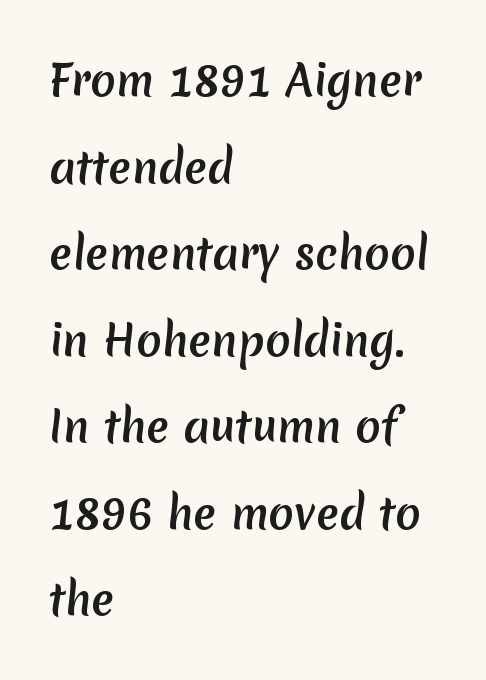
{"serif": "no", "width": "normal", "stroke_contrast": "medium", "x_height": "medium", "monospaced": "no", "underline": "no", "align": "left", "line_spacing": "loose", "line_spacing_ratio": 2.06, "letter_spacing": "normal", "letter_spacing_em": 0.0, "glyph_px": 42}
